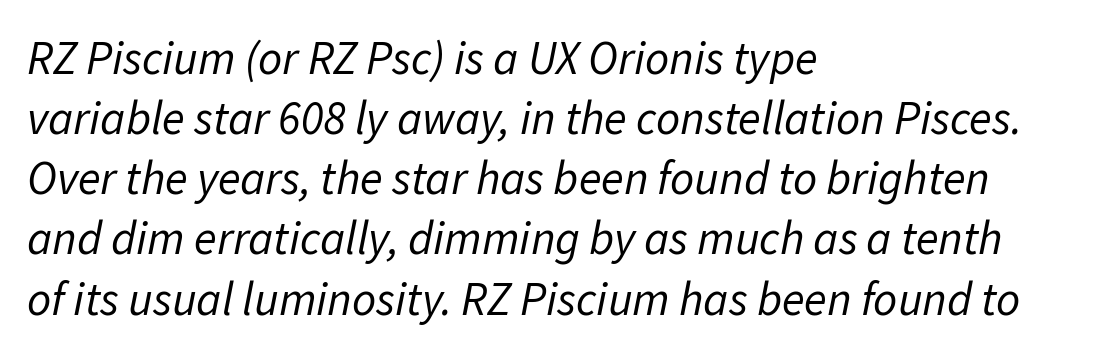
Q: Is the text bold? A: No.
Q: Is the text italic (slanted)? A: Yes, it leans right by about 11 degrees.
Q: Is the text underlined? A: No.
Q: How is the paragraph aligned? A: Left-aligned.
Q: Is the spacing between letters normal or unusually wide? A: Normal.
Q: Is the spacing between lines tight, normal or loose? A: Normal.
Q: Width (condensed, normal, or wide)? A: Normal.
Q: Stroke contrast? A: Low.
Q: x-height? A: Medium.
Q: Monospaced? A: No.
